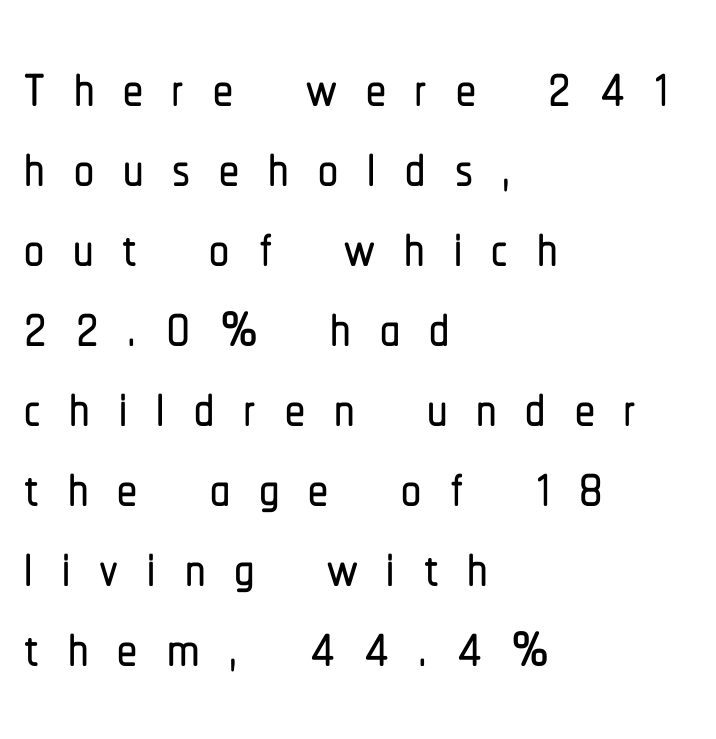
The image shows 80 px condensed sans-serif type, upright; set left-aligned, tight line spacing (1.0x), unusually wide letter spacing (+0.36 em), not underlined; low stroke contrast and a medium x-height.
